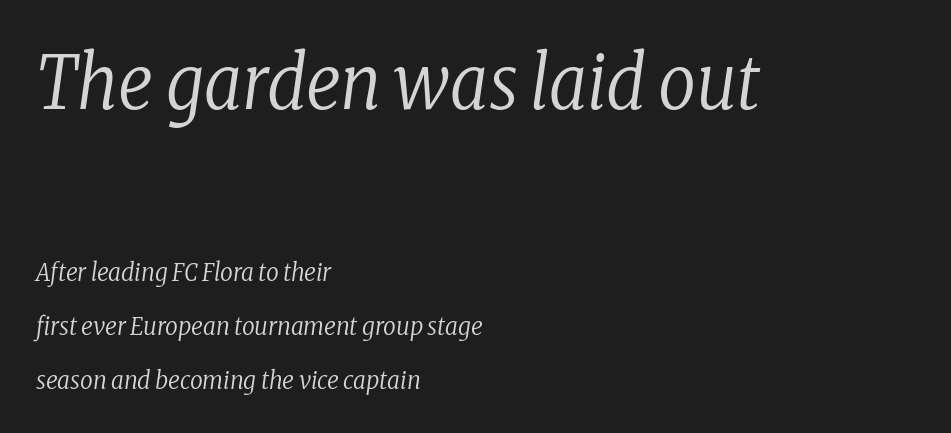
Q: Is the text bold? A: No.
Q: Is the text italic (slanted)? A: Yes, it leans right by about 8 degrees.
Q: Is the typeface a serif or a sans-serif typeface? A: Serif.
Q: Is the text underlined? A: No.
Q: How is the paragraph aligned? A: Left-aligned.
Q: Is the spacing between letters normal or unusually wide? A: Normal.
Q: Is the spacing between lines tight, normal or loose? A: Loose.
Q: Which block of text is set in a larger size, the first (top) or the second (bottom)? A: The first (top) one.
Q: Width (condensed, normal, or wide)? A: Condensed.
Q: Stroke contrast? A: Low.
Q: x-height? A: Medium.
Q: Monospaced? A: No.
